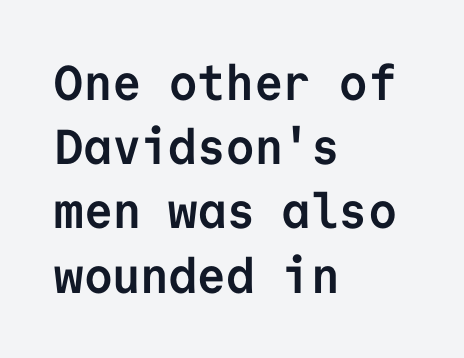
The image shows 49 px semibold sans-serif type, upright, monospaced; set left-aligned, normal line spacing (1.31x), normal letter spacing, not underlined; low stroke contrast and a medium x-height.
